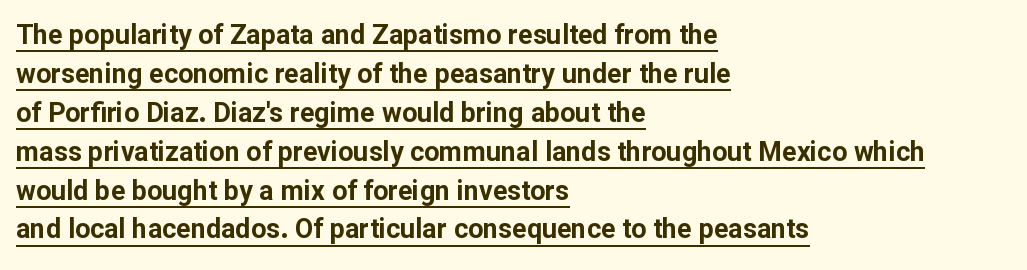
The image shows 27 px bold type, upright; set left-aligned, normal line spacing (1.44x), normal letter spacing, underlined.
